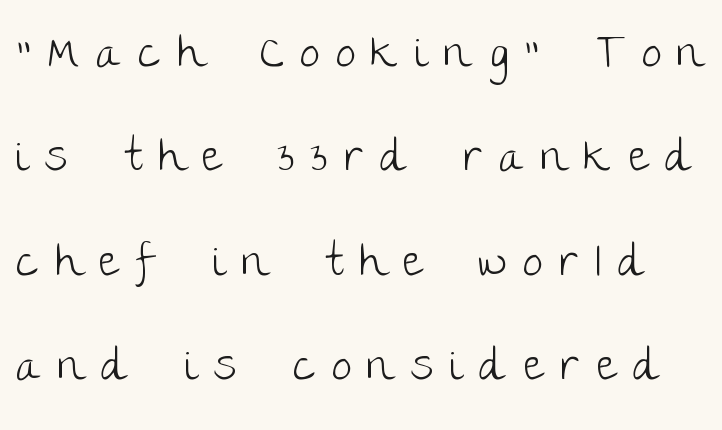
Q: Is the text bold? A: No.
Q: Is the text italic (slanted)? A: No, it is upright.
Q: Is the typeface a serif or a sans-serif typeface? A: Sans-serif.
Q: Is the text underlined? A: No.
Q: Is the spacing between letters normal or unusually wide? A: Unusually wide.
Q: Is the spacing between lines tight, normal or loose? A: Loose.
Q: Width (condensed, normal, or wide)? A: Normal.
Q: Stroke contrast? A: Low.
Q: x-height? A: Large.
Q: Monospaced? A: No.
